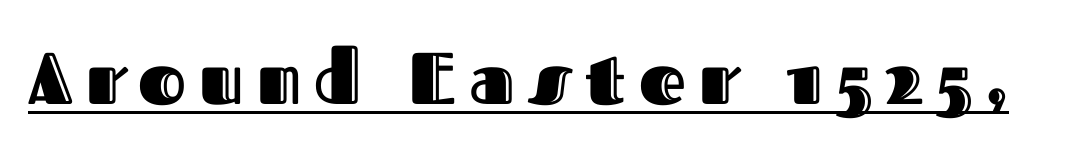
Q: Is the text italic (slanted)? A: No, it is upright.
Q: Is the text underlined? A: Yes.
Q: Width (condensed, normal, or wide)? A: Normal.
Q: x-height? A: Medium.
Q: Monospaced? A: No.
